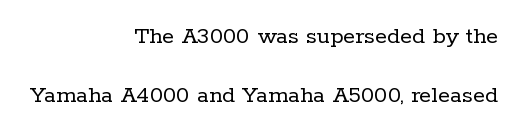
Q: Is the text bold? A: No.
Q: Is the text italic (slanted)? A: No, it is upright.
Q: Is the text underlined? A: No.
Q: How is the paragraph aligned? A: Right-aligned.
Q: Is the spacing between letters normal or unusually wide? A: Normal.
Q: Is the spacing between lines tight, normal or loose? A: Loose.
